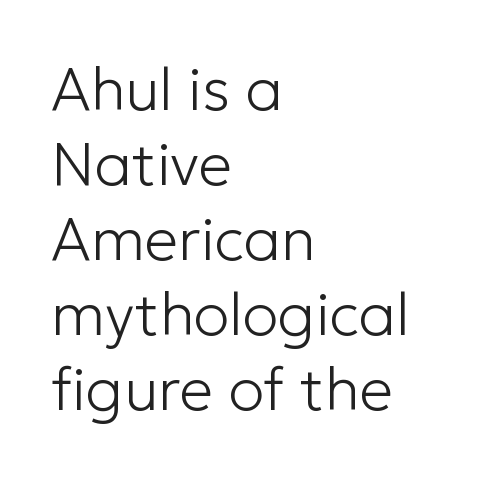
You could not count columns in this text — the font is proportionally spaced. Underline: absent. The designer left line spacing at the default. Nope, not italic — everything's standing straight. Each line starts at the same left margin while the right side varies. Nope, no serifs anywhere on these letters.
